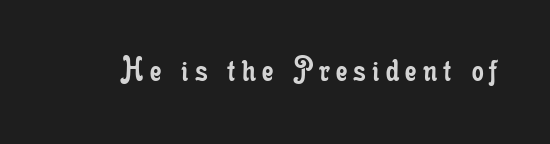
Stems and bowls with no extra thickness — not bold. A roman cut, with each character standing at attention. I'd call this a serif setting — the letters wear small feet. Character widths vary here, with narrow letters taking less room than wide ones. Check the space under the baseline: it is left empty.
